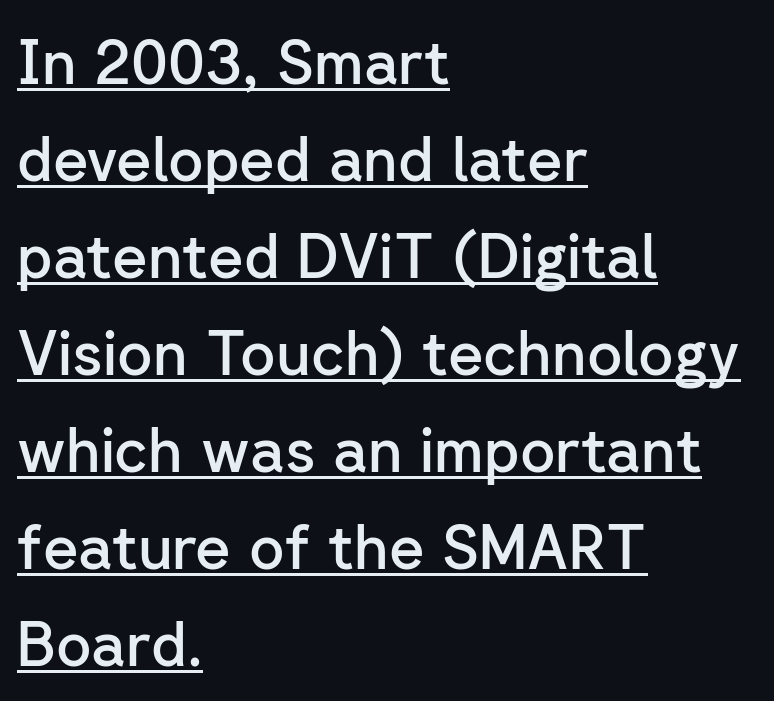
{"serif": "no", "italic": "no", "bold": "semi", "weight": "semibold", "width": "normal", "stroke_contrast": "low", "x_height": "medium", "monospaced": "no", "underline": "yes", "align": "left", "line_spacing": "normal", "line_spacing_ratio": 1.59, "letter_spacing": "normal", "letter_spacing_em": 0.0, "glyph_px": 61}
